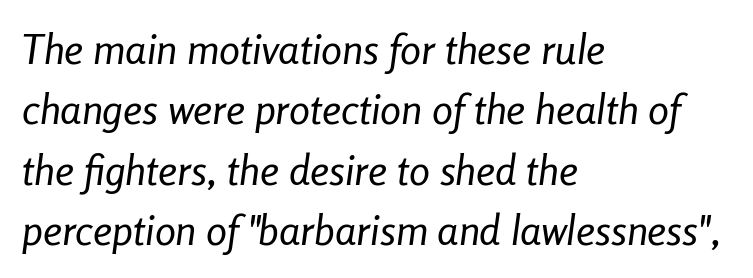
The image shows 42 px regular-weight, condensed type, italic (leaning right); set left-aligned, normal line spacing (1.44x), normal letter spacing, not underlined; low stroke contrast and a medium x-height.
